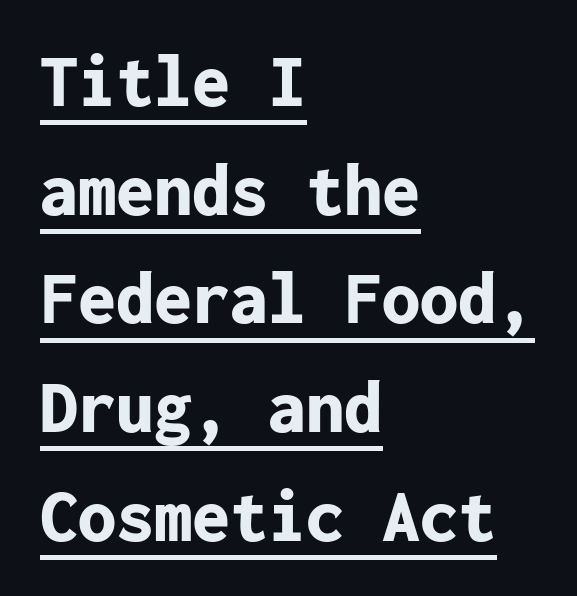
{"serif": "no", "italic": "no", "bold": "yes", "weight": "bold", "width": "normal", "stroke_contrast": "low", "x_height": "medium", "monospaced": "yes", "underline": "yes", "align": "left", "line_spacing": "normal", "line_spacing_ratio": 1.43, "letter_spacing": "normal", "letter_spacing_em": 0.0, "glyph_px": 76}
